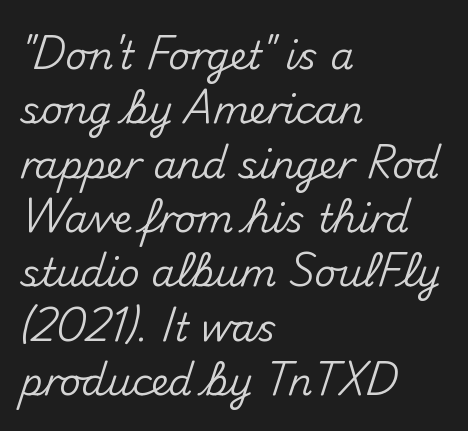
Compared with typical paragraphs, the rows here are spaced about the same. This sample uses a sans-serif face. The space beneath each line is pristine and unruled. The face used here is proportionally spaced, like ordinary book or web type.
